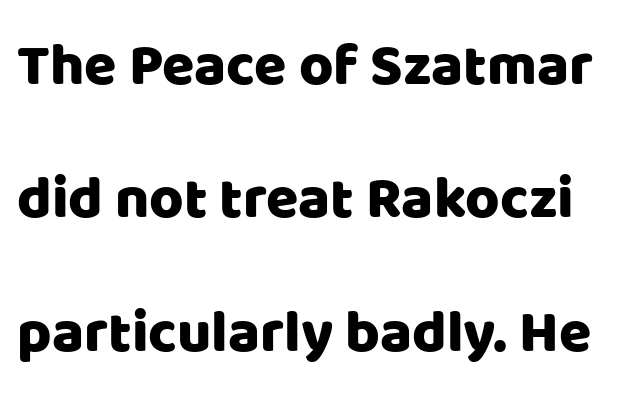
{"serif": "no", "italic": "no", "width": "normal", "stroke_contrast": "low", "x_height": "large", "monospaced": "no", "underline": "no", "line_spacing": "loose", "line_spacing_ratio": 2.26, "letter_spacing": "normal", "letter_spacing_em": 0.0, "glyph_px": 59}
